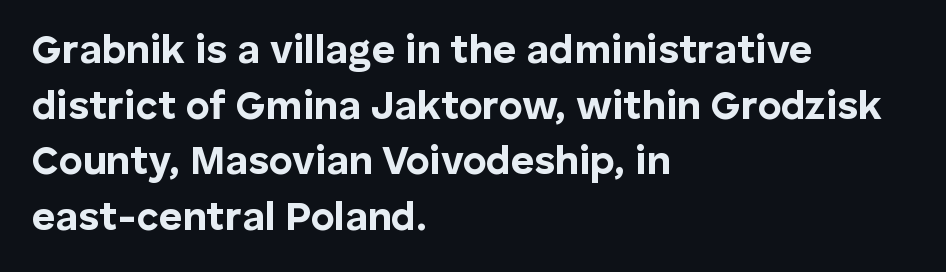
{"serif": "no", "italic": "no", "bold": "yes", "weight": "bold", "width": "normal", "stroke_contrast": "low", "x_height": "medium", "monospaced": "no", "underline": "no", "align": "left", "line_spacing": "normal", "line_spacing_ratio": 1.39, "letter_spacing": "normal", "letter_spacing_em": 0.0, "glyph_px": 40}
